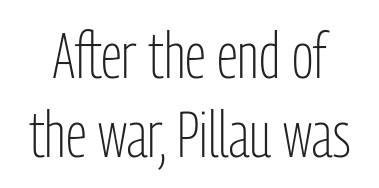
The image shows 64 px light, condensed sans-serif type, upright; set line spacing 1.23x, normal letter spacing, not underlined; low stroke contrast and a medium x-height.
